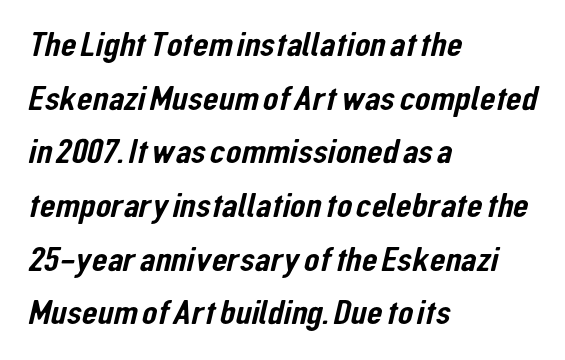
{"serif": "no", "width": "condensed", "stroke_contrast": "low", "x_height": "medium", "monospaced": "no", "underline": "no", "align": "left", "line_spacing": "normal", "line_spacing_ratio": 1.49, "letter_spacing": "normal", "letter_spacing_em": 0.0, "glyph_px": 36}
